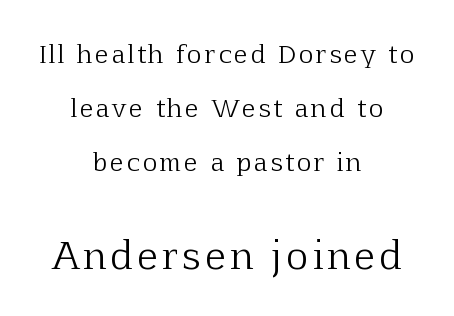
The image shows 38 px light serif type, upright; set centered, loose line spacing (2.16x), not underlined; the second (bottom) block is 1.52x larger; low stroke contrast and a medium x-height.
